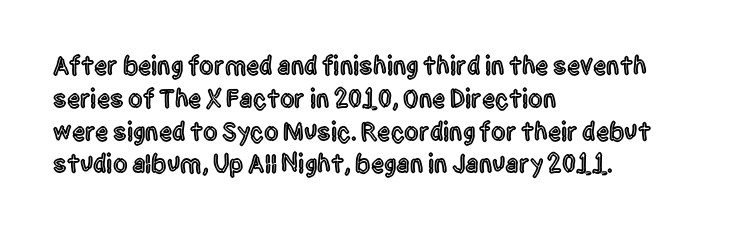
{"italic": "no", "underline": "no", "align": "left", "line_spacing": "normal", "line_spacing_ratio": 1.26, "letter_spacing": "normal", "letter_spacing_em": 0.0, "glyph_px": 26}
